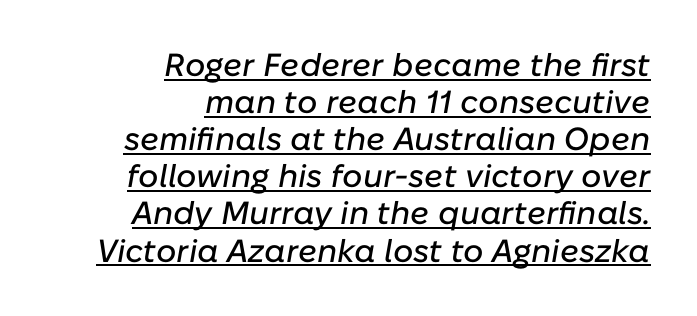
{"italic": "yes", "lean": "right", "slant_degrees": 10, "width": "normal", "stroke_contrast": "low", "x_height": "medium", "monospaced": "no", "underline": "yes", "align": "right", "line_spacing_ratio": 1.16, "letter_spacing": "normal", "letter_spacing_em": 0.0, "glyph_px": 32}
